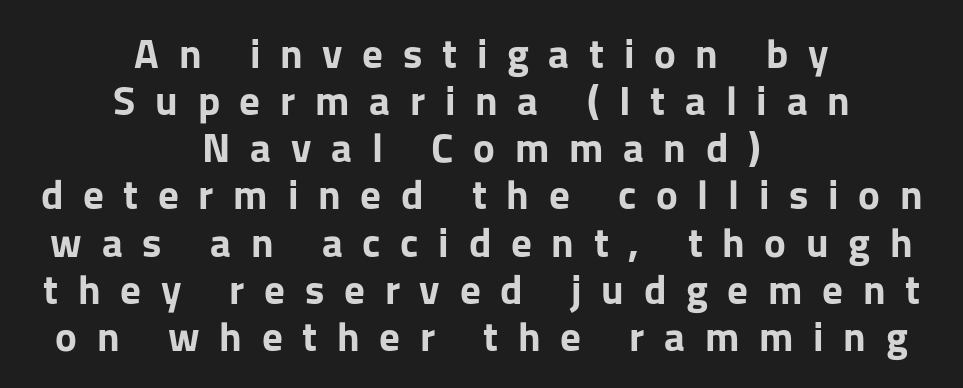
Each letter keeps its own natural width here, so spacing adapts to shape. Do the letters lean? They stand straight. The typesetter chose a symmetrical, centered arrangement here. The face used here is a sans, in the tradition of grotesques and geometrics. Whoever set this chose condensed vertical rhythm over breathing room.
